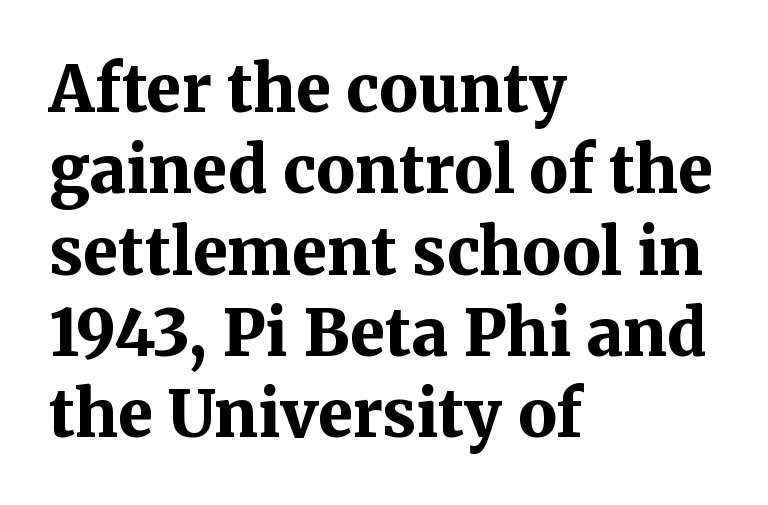
Q: Is the text bold? A: Yes.
Q: Is the text italic (slanted)? A: No, it is upright.
Q: Is the typeface a serif or a sans-serif typeface? A: Serif.
Q: Is the text underlined? A: No.
Q: How is the paragraph aligned? A: Left-aligned.
Q: Is the spacing between letters normal or unusually wide? A: Normal.
Q: Is the spacing between lines tight, normal or loose? A: Normal.
Q: Width (condensed, normal, or wide)? A: Normal.
Q: Stroke contrast? A: Medium.
Q: x-height? A: Medium.
Q: Monospaced? A: No.
